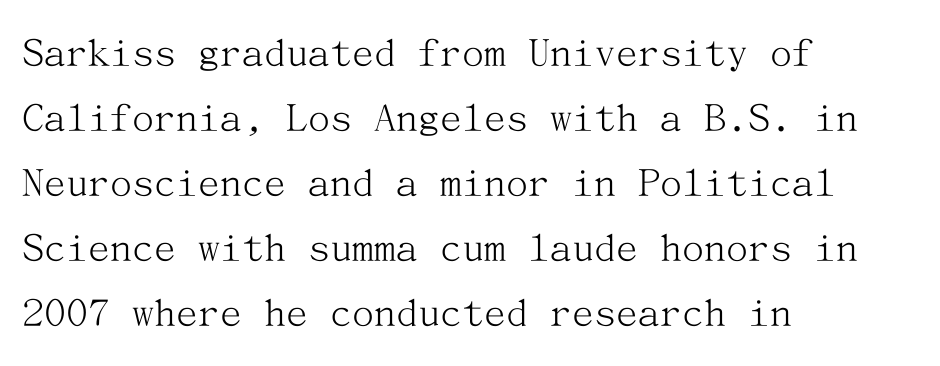
{"serif": "yes", "italic": "no", "bold": "no", "weight": "light", "width": "normal", "stroke_contrast": "medium", "x_height": "medium", "underline": "no", "align": "left", "line_spacing": "normal", "line_spacing_ratio": 1.48, "letter_spacing": "normal", "letter_spacing_em": 0.0, "glyph_px": 44}
